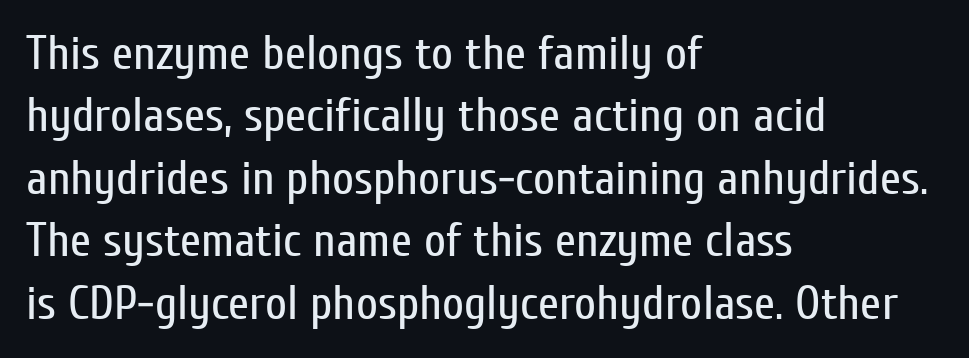
Q: Is the text bold? A: No.
Q: Is the text italic (slanted)? A: No, it is upright.
Q: Is the typeface a serif or a sans-serif typeface? A: Sans-serif.
Q: Is the text underlined? A: No.
Q: How is the paragraph aligned? A: Left-aligned.
Q: Is the spacing between letters normal or unusually wide? A: Normal.
Q: Is the spacing between lines tight, normal or loose? A: Normal.
Q: Width (condensed, normal, or wide)? A: Condensed.
Q: Stroke contrast? A: Low.
Q: x-height? A: Medium.
Q: Monospaced? A: No.
